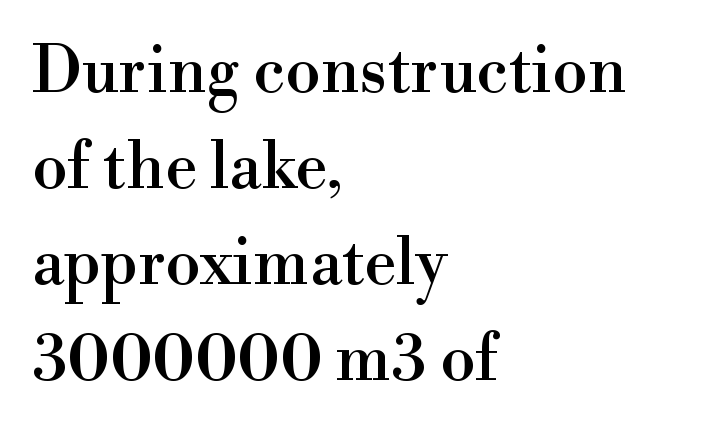
Q: Is the text italic (slanted)? A: No, it is upright.
Q: Is the typeface a serif or a sans-serif typeface? A: Serif.
Q: Is the text underlined? A: No.
Q: How is the paragraph aligned? A: Left-aligned.
Q: Is the spacing between letters normal or unusually wide? A: Normal.
Q: Is the spacing between lines tight, normal or loose? A: Normal.
Q: Width (condensed, normal, or wide)? A: Normal.
Q: x-height? A: Small.
Q: Monospaced? A: No.
